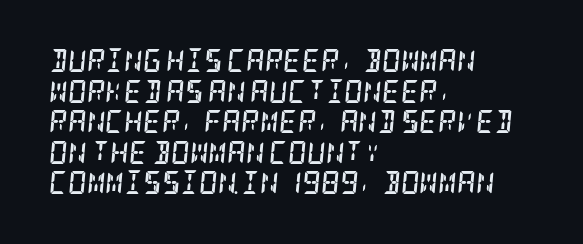
Q: Is the text bold? A: Yes.
Q: Is the text italic (slanted)? A: Yes, it leans right by about 5 degrees.
Q: Is the text underlined? A: No.
Q: How is the paragraph aligned? A: Left-aligned.
Q: Is the spacing between letters normal or unusually wide? A: Normal.
Q: Is the spacing between lines tight, normal or loose? A: Normal.
